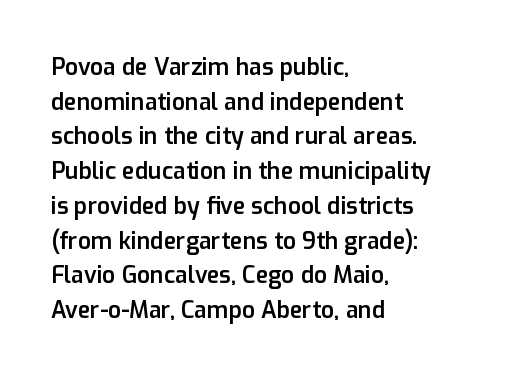
The image shows 23 px text type, upright; set left-aligned, normal line spacing (1.51x), normal letter spacing, not underlined.
